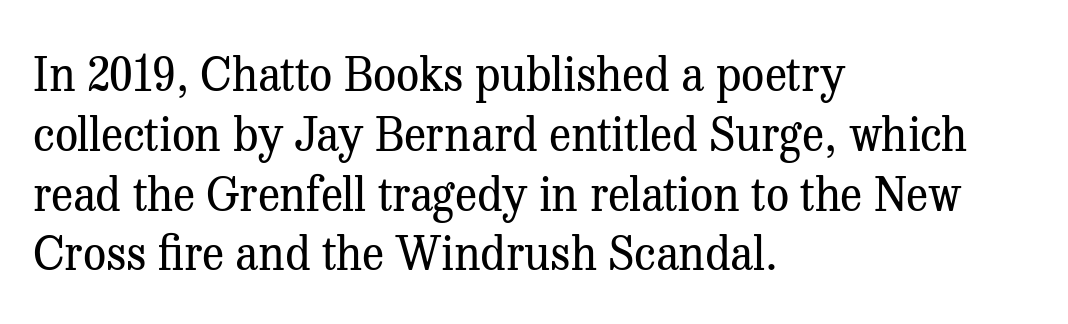
Q: Is the text bold? A: No.
Q: Is the text italic (slanted)? A: No, it is upright.
Q: Is the typeface a serif or a sans-serif typeface? A: Serif.
Q: Is the text underlined? A: No.
Q: How is the paragraph aligned? A: Left-aligned.
Q: Is the spacing between letters normal or unusually wide? A: Normal.
Q: Is the spacing between lines tight, normal or loose? A: Normal.
Q: Width (condensed, normal, or wide)? A: Normal.
Q: Stroke contrast? A: Medium.
Q: x-height? A: Medium.
Q: Monospaced? A: No.
